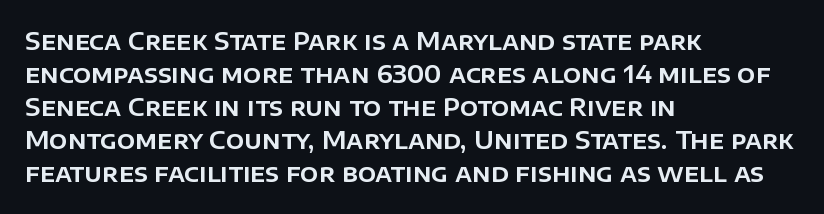
{"italic": "no", "underline": "no", "align": "left", "line_spacing": "normal", "line_spacing_ratio": 1.38, "letter_spacing": "normal", "letter_spacing_em": 0.0, "glyph_px": 24}
